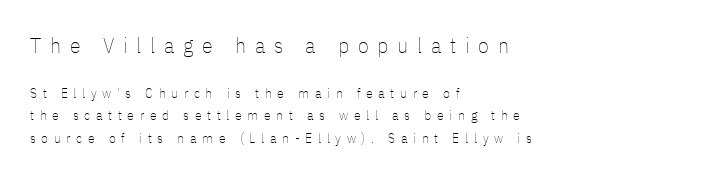
This is the regular roman posture of the typeface. How are the letters spaced? Widely, with obvious added tracking. These lines are set flush left with a ragged right edge. The rendering shrinks the type as you move from the upper chunk to the lower.
